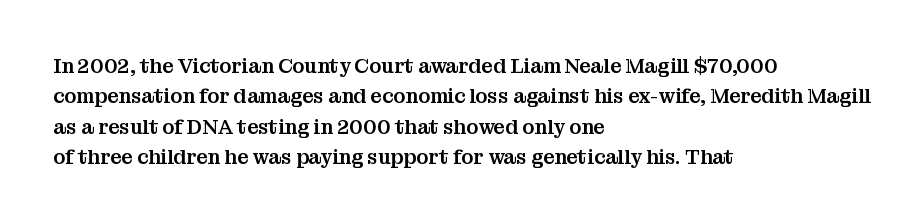
Q: Is the text italic (slanted)? A: No, it is upright.
Q: Is the text underlined? A: No.
Q: How is the paragraph aligned? A: Left-aligned.
Q: Is the spacing between letters normal or unusually wide? A: Normal.
Q: Is the spacing between lines tight, normal or loose? A: Normal.
